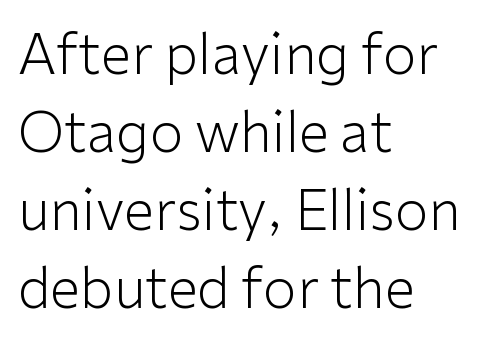
Q: Is the text bold? A: No.
Q: Is the text italic (slanted)? A: No, it is upright.
Q: Is the typeface a serif or a sans-serif typeface? A: Sans-serif.
Q: Is the text underlined? A: No.
Q: How is the paragraph aligned? A: Left-aligned.
Q: Is the spacing between letters normal or unusually wide? A: Normal.
Q: Is the spacing between lines tight, normal or loose? A: Normal.
Q: Width (condensed, normal, or wide)? A: Normal.
Q: Stroke contrast? A: Low.
Q: x-height? A: Medium.
Q: Monospaced? A: No.
